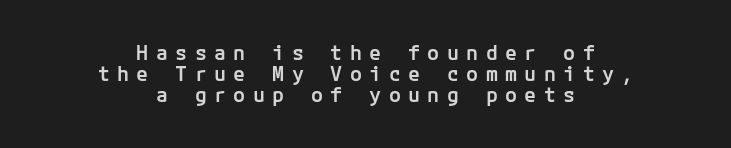
How heavy is the stroke? Medium-heavy — a semibold, shy of bold. The passage shown stacks its lines with hardly any gap. Look at the tracking — it's clearly loosened, letters drifting apart. Line starts and ends both wander, symmetrically.
